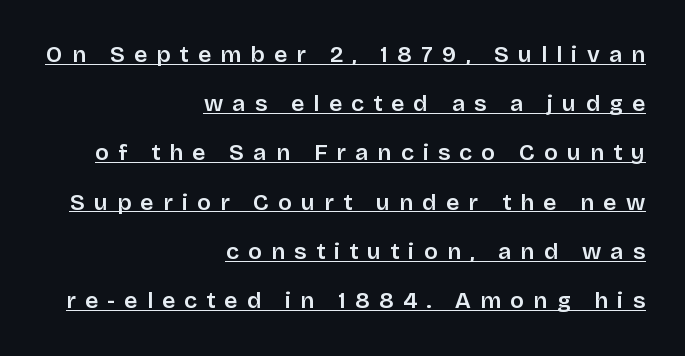
Q: Is the text italic (slanted)? A: No, it is upright.
Q: Is the text underlined? A: Yes.
Q: How is the paragraph aligned? A: Right-aligned.
Q: Is the spacing between letters normal or unusually wide? A: Unusually wide.
Q: Is the spacing between lines tight, normal or loose? A: Loose.
